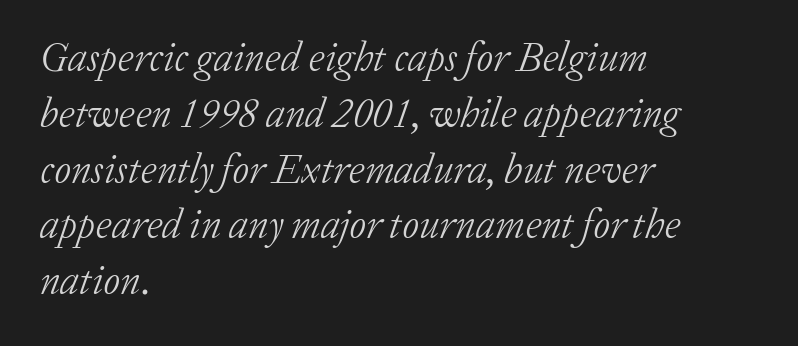
{"serif": "yes", "italic": "yes", "lean": "right", "slant_degrees": 20, "bold": "no", "weight": "light", "width": "normal", "stroke_contrast": "low", "x_height": "medium", "monospaced": "no", "underline": "no", "align": "left", "line_spacing": "normal", "line_spacing_ratio": 1.36, "letter_spacing": "normal", "letter_spacing_em": 0.0, "glyph_px": 41}
